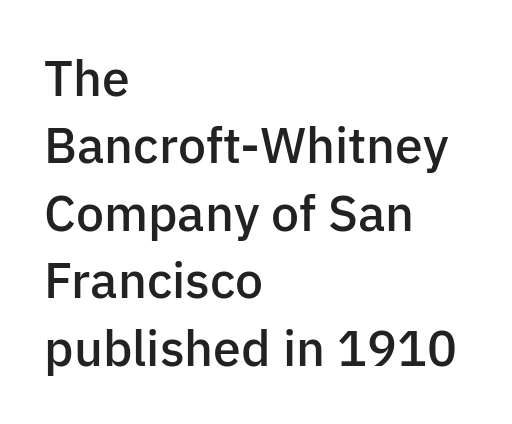
{"serif": "no", "italic": "no", "bold": "semi", "weight": "semibold", "width": "normal", "stroke_contrast": "low", "x_height": "medium", "monospaced": "no", "underline": "no", "align": "left", "line_spacing": "normal", "line_spacing_ratio": 1.35, "letter_spacing": "normal", "letter_spacing_em": 0.0, "glyph_px": 50}
